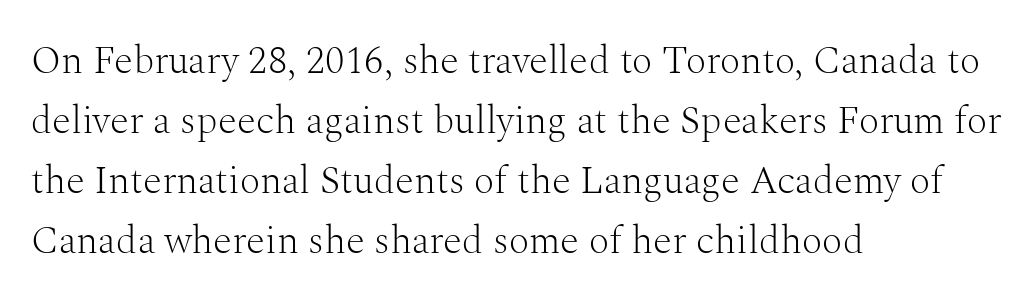
This is roman type, the default non-slanted kind. The compositor pushed each line to the left boundary. Letterform terminals end in serifs throughout the passage. Vertically, the passage feels balanced, rows spaced as you'd expect. The rendering uses natural spacing where letterforms have individual widths.
